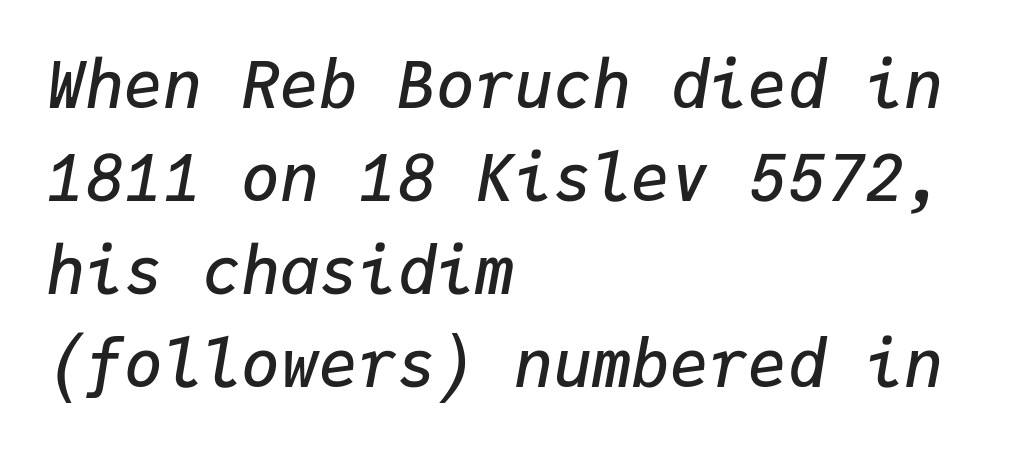
{"italic": "yes", "lean": "right", "slant_degrees": 9, "bold": "semi", "weight": "semibold", "width": "normal", "stroke_contrast": "low", "x_height": "medium", "monospaced": "yes", "underline": "no", "align": "left", "line_spacing": "normal", "line_spacing_ratio": 1.43, "letter_spacing": "normal", "letter_spacing_em": 0.0, "glyph_px": 65}
